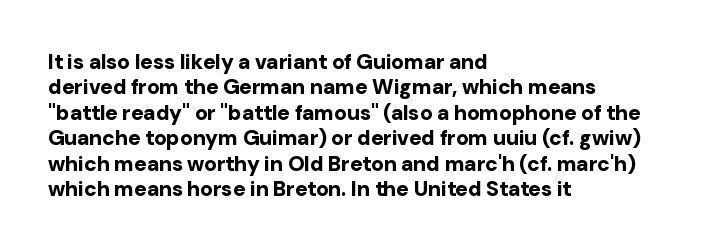
The gaps between neighbouring characters are ordinary and unremarkable. Heavy, bold letterforms. Posture: straight, roman, zero tilt. Caption: multi-line text, flush left, ragged right. Clear beneath every line of the passage.
